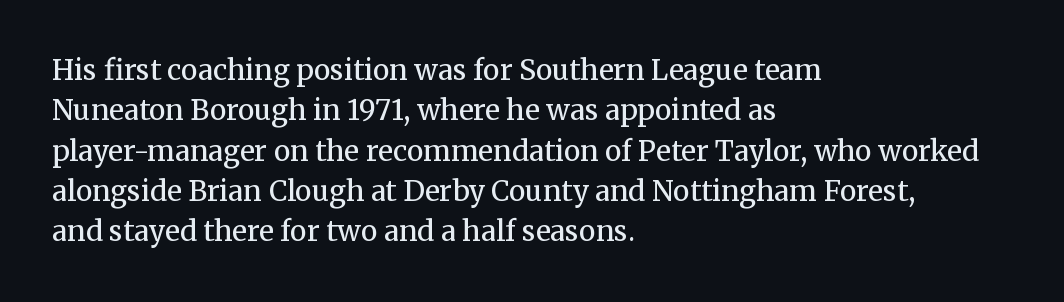
The image shows 28 px regular-weight serif type, upright; set left-aligned, normal line spacing (1.44x), normal letter spacing, not underlined; medium stroke contrast and a medium x-height.
